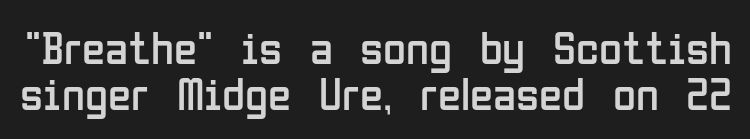
Unlike a traditional serif, this face leaves its strokes unadorned. The string is rendered with underlining switched off. The space between consecutive lines is stingy. The type sits square on the baseline with zero lean.
